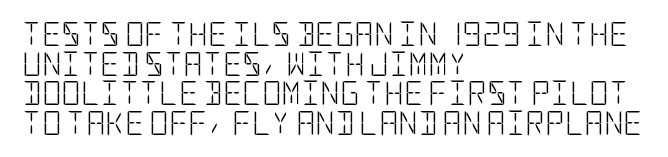
{"italic": "no", "bold": "no", "underline": "no", "align": "left", "line_spacing_ratio": 1.23, "letter_spacing": "normal", "letter_spacing_em": 0.0, "glyph_px": 24}
